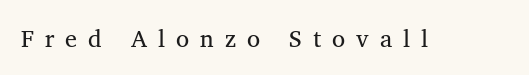
You can tell it's not italic because the verticals are truly vertical. Honestly, there is no underline to notice here at all. Inter-character spacing is expanded well beyond the font's built-in metrics.
